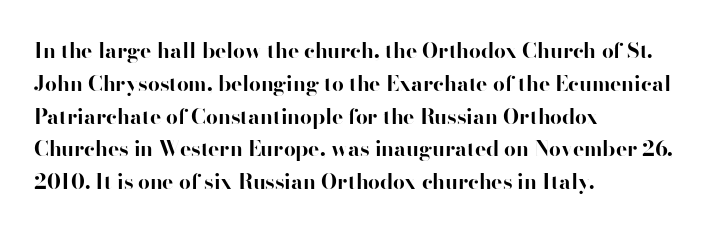
{"italic": "no", "bold": "yes", "underline": "no", "align": "left", "line_spacing": "normal", "line_spacing_ratio": 1.56, "letter_spacing": "normal", "letter_spacing_em": 0.0, "glyph_px": 21}
